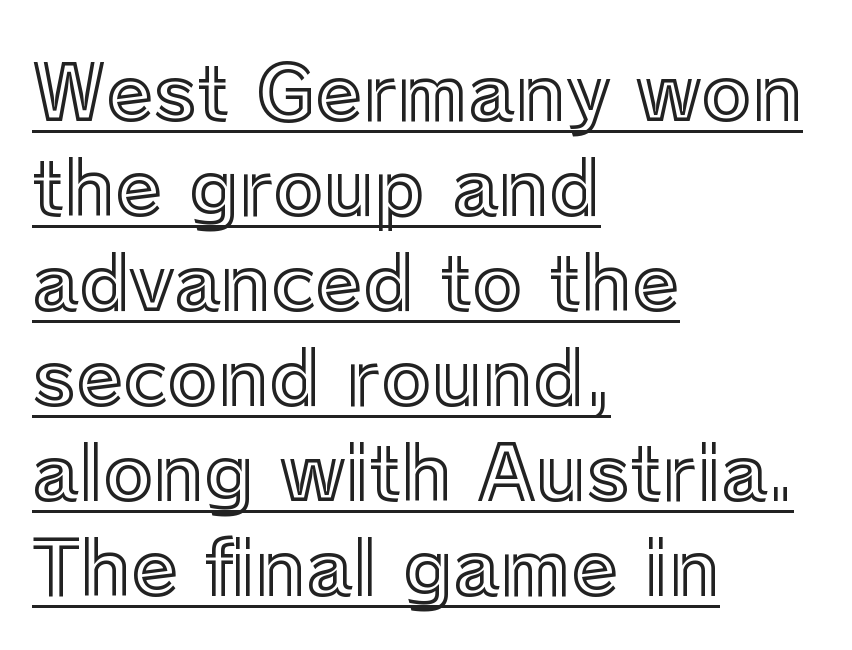
Does a line run under the words? Yes, clearly. The axis of the letterforms is exactly vertical. The line-height multiplier appears to be the usual default. This rendering uses left alignment, leaving the right contour irregular. The tracking reads as untouched default to a designer's eye.
